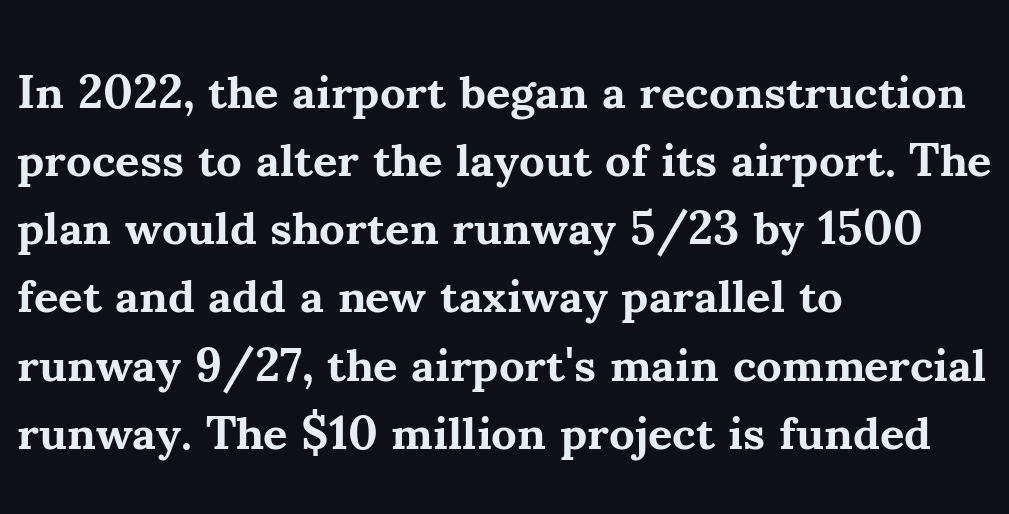
The image shows 47 px bold serif type, upright; set left-aligned, normal line spacing (1.45x), normal letter spacing, not underlined; medium stroke contrast and a small x-height.
